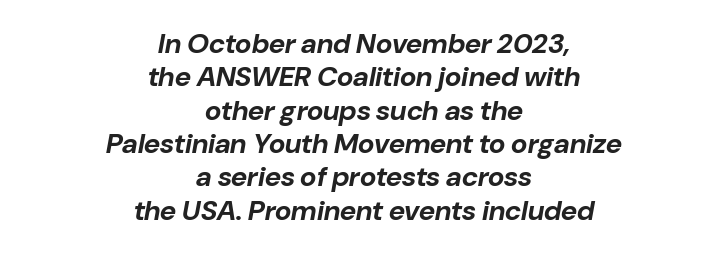
Q: Is the text bold? A: Yes.
Q: Is the text italic (slanted)? A: Yes, it leans right by about 10 degrees.
Q: Is the text underlined? A: No.
Q: How is the paragraph aligned? A: Centered.
Q: Is the spacing between letters normal or unusually wide? A: Normal.
Q: Width (condensed, normal, or wide)? A: Normal.
Q: Stroke contrast? A: Low.
Q: x-height? A: Medium.
Q: Monospaced? A: No.
